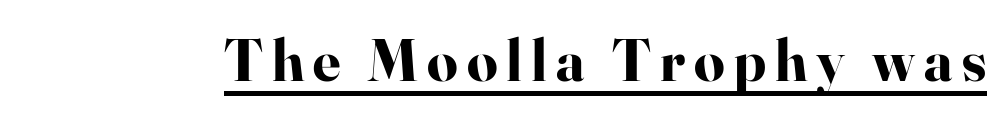
{"serif": "yes", "italic": "no", "bold": "yes", "weight": "bold", "width": "normal", "stroke_contrast": "high", "x_height": "small", "monospaced": "no", "underline": "yes", "glyph_px": 60}
